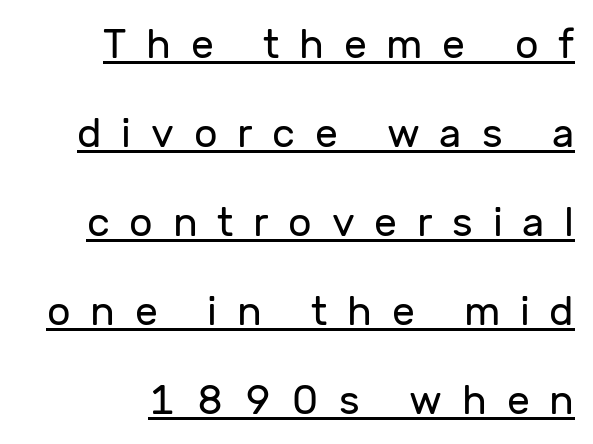
Notice how the stems are strictly vertical — no italics here. Whoever set this chose breathing room over compactness in the vertical rhythm. No extra ink here — the face is not bold. Line ends are locked; line starts wander.
